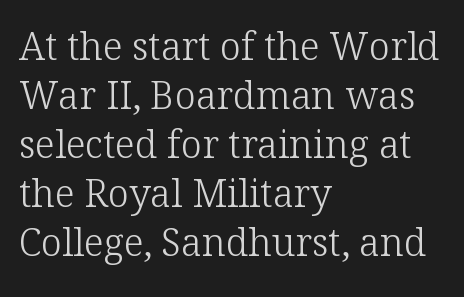
{"serif": "yes", "italic": "no", "bold": "no", "weight": "light", "width": "normal", "stroke_contrast": "low", "x_height": "medium", "monospaced": "no", "underline": "no", "align": "left", "line_spacing": "normal", "line_spacing_ratio": 1.29, "letter_spacing": "normal", "letter_spacing_em": 0.0, "glyph_px": 38}
